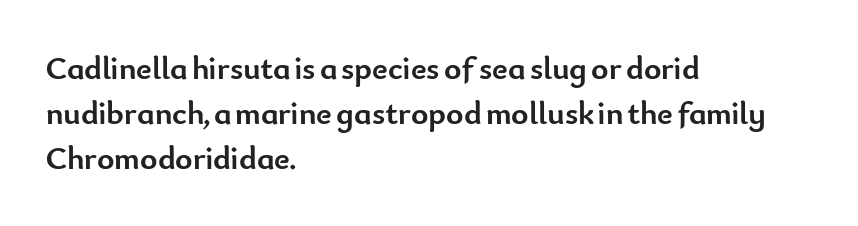
{"serif": "no", "italic": "no", "bold": "yes", "weight": "semibold", "width": "normal", "stroke_contrast": "low", "x_height": "small", "monospaced": "no", "underline": "no", "align": "left", "line_spacing": "normal", "line_spacing_ratio": 1.37, "letter_spacing": "normal", "letter_spacing_em": 0.0, "glyph_px": 33}
